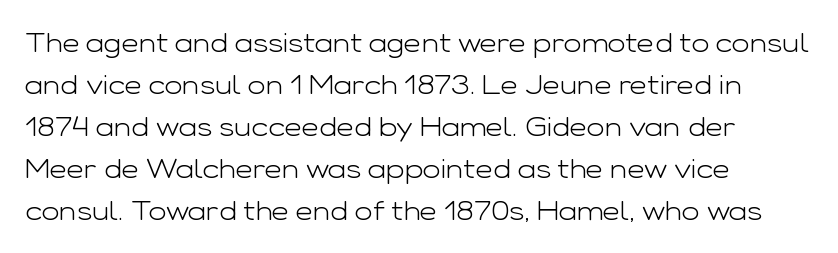
{"italic": "no", "bold": "no", "underline": "no", "align": "left", "line_spacing": "normal", "line_spacing_ratio": 1.56, "letter_spacing": "normal", "letter_spacing_em": 0.0, "glyph_px": 27}
